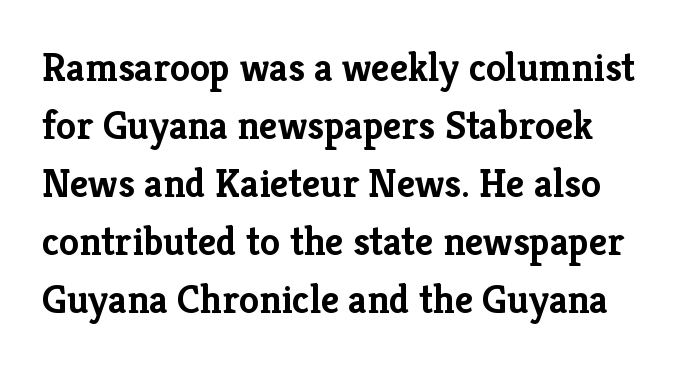
Q: Is the text bold? A: Yes.
Q: Is the text italic (slanted)? A: No, it is upright.
Q: Is the typeface a serif or a sans-serif typeface? A: Serif.
Q: Is the text underlined? A: No.
Q: Is the spacing between letters normal or unusually wide? A: Normal.
Q: Is the spacing between lines tight, normal or loose? A: Normal.
Q: Width (condensed, normal, or wide)? A: Normal.
Q: Stroke contrast? A: Low.
Q: x-height? A: Medium.
Q: Monospaced? A: No.
